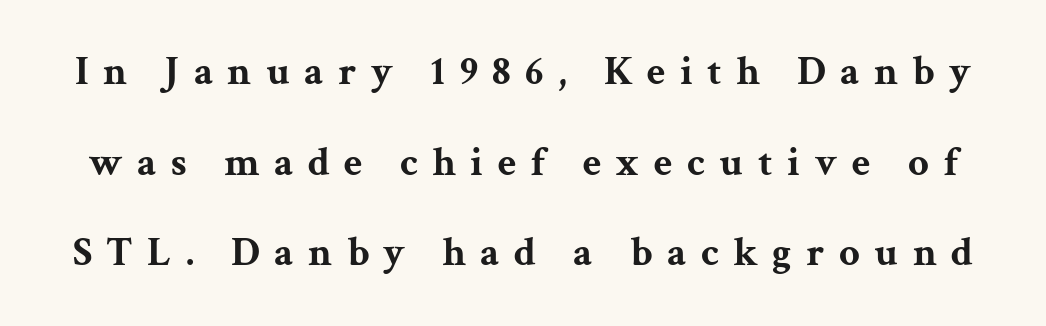
Line spacing here is loose. Each letter keeps its own natural width here, so spacing adapts to shape. Words appear elongated and porous because spacing is wide. Anything drawn beneath the words? Only blank space.
